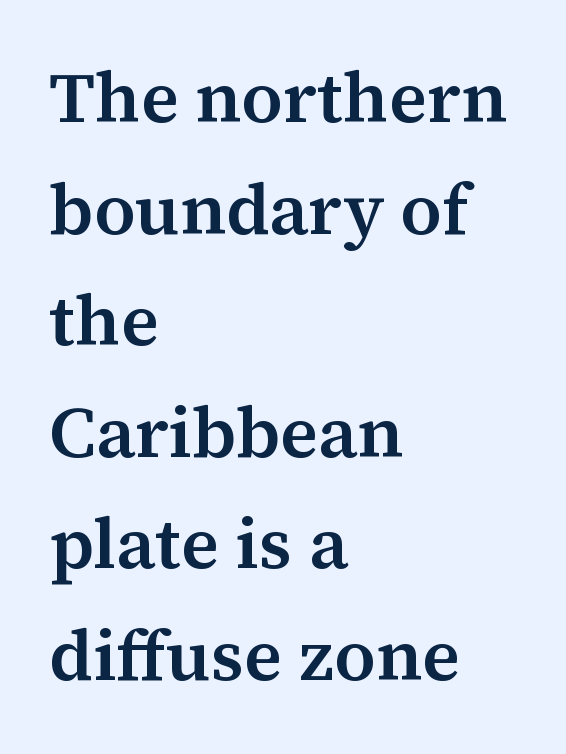
Q: Is the text bold? A: Semi-bold.
Q: Is the text italic (slanted)? A: No, it is upright.
Q: Is the typeface a serif or a sans-serif typeface? A: Serif.
Q: Is the text underlined? A: No.
Q: How is the paragraph aligned? A: Left-aligned.
Q: Is the spacing between letters normal or unusually wide? A: Normal.
Q: Is the spacing between lines tight, normal or loose? A: Normal.
Q: Width (condensed, normal, or wide)? A: Normal.
Q: Stroke contrast? A: Medium.
Q: x-height? A: Medium.
Q: Monospaced? A: No.
